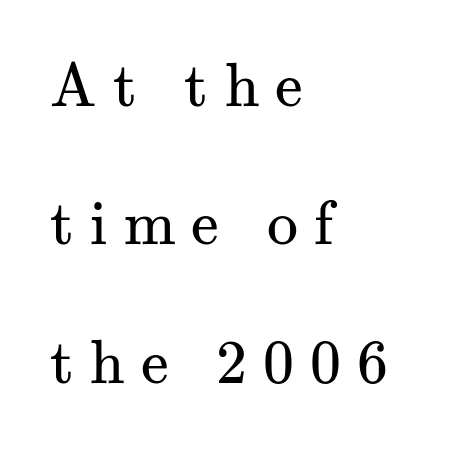
The image shows 62 px regular-weight serif type, upright; set left-aligned, loose line spacing (2.23x), unusually wide letter spacing (+0.26 em), not underlined; medium stroke contrast and a small x-height.
